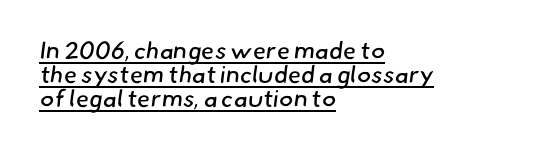
The lines are packed closely together with very little leading. What stands out about the letter spacing? Nothing — it is the standard amount. Leftover space on each line is placed entirely after the last word. The letters look calm and open, with moderate or lighter stems. The sample's only ornament is a line tracing under the words.
